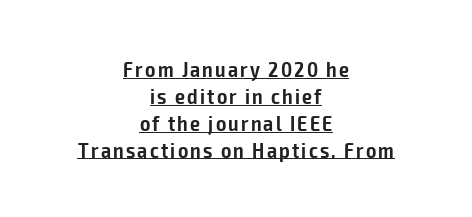
The image shows 22 px text type, upright; set centered, line spacing 1.22x, underlined.
